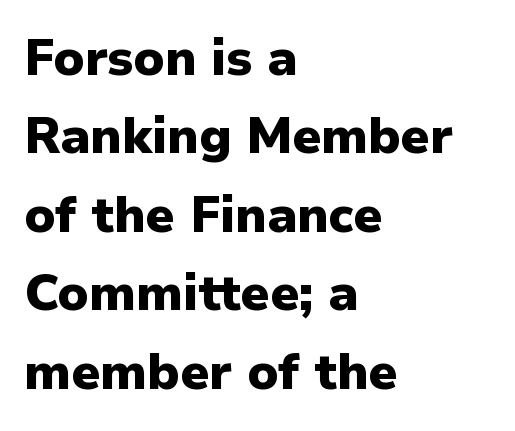
Glyph-to-glyph distance matches everyday printed text. The designer went with a sans here, leaving each stem footless. The letters advance in unequal steps, a hallmark of proportional type. Letters rest on an invisible, unmarked baseline. Summary of vertical rhythm: regular, with standard interline spacing.
